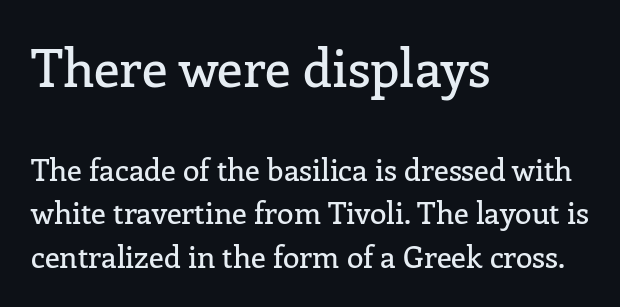
Q: Is the text italic (slanted)? A: No, it is upright.
Q: Is the typeface a serif or a sans-serif typeface? A: Serif.
Q: Is the text underlined? A: No.
Q: How is the paragraph aligned? A: Left-aligned.
Q: Is the spacing between letters normal or unusually wide? A: Normal.
Q: Is the spacing between lines tight, normal or loose? A: Normal.
Q: Which block of text is set in a larger size, the first (top) or the second (bottom)? A: The first (top) one.
Q: Width (condensed, normal, or wide)? A: Normal.
Q: Stroke contrast? A: Low.
Q: x-height? A: Medium.
Q: Monospaced? A: No.
